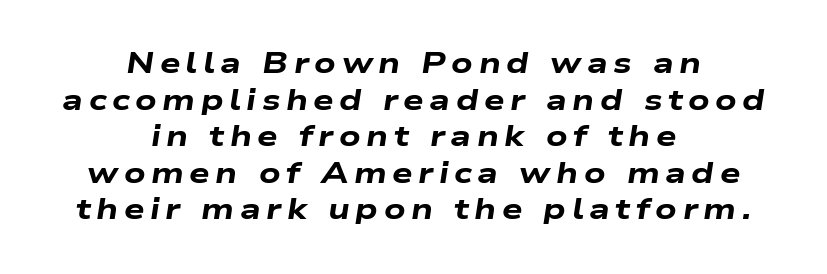
Q: Is the text bold? A: Yes.
Q: Is the text italic (slanted)? A: Yes, it leans right by about 9 degrees.
Q: Is the text underlined? A: No.
Q: How is the paragraph aligned? A: Centered.
Q: Is the spacing between lines tight, normal or loose? A: Normal.
Q: Width (condensed, normal, or wide)? A: Wide.
Q: Stroke contrast? A: Low.
Q: x-height? A: Medium.
Q: Monospaced? A: No.
